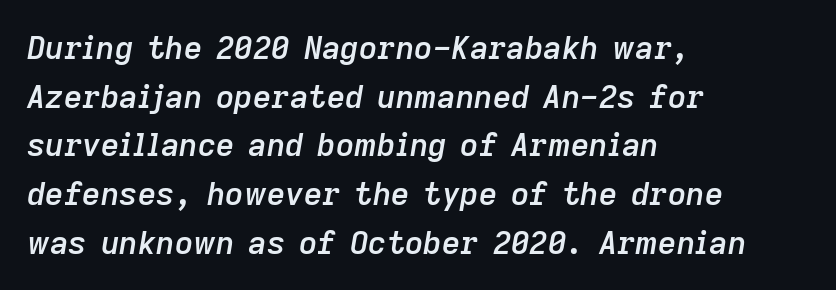
Here the designer chose a conventional face with non-uniform glyph widths. This is the in-between weight designers call semibold or demi. Has an underline been added? It has not. Is the letter spacing exaggerated? No — it looks like the ordinary default. The paragraph shown leans on its left margin.
